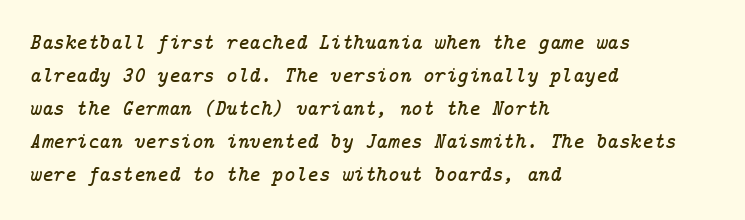
The image shows 22 px text type, italic (leaning right); set left-aligned, normal line spacing (1.5x), normal letter spacing, not underlined.
